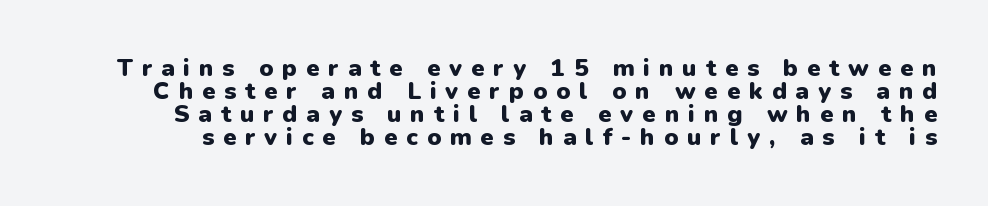
The image shows 24 px bold type, upright; set tight line spacing (0.96x), unusually wide letter spacing (+0.37 em), not underlined.
